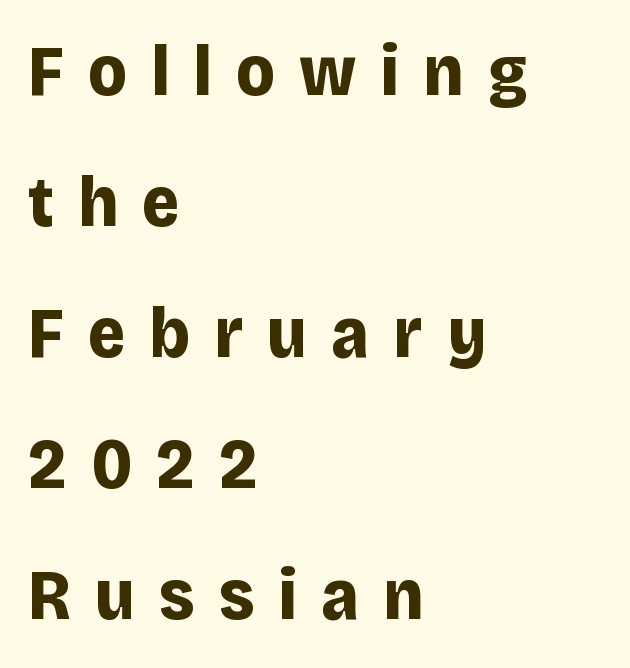
{"serif": "no", "italic": "no", "bold": "yes", "weight": "bold", "width": "normal", "stroke_contrast": "low", "x_height": "large", "monospaced": "no", "underline": "no", "align": "left", "line_spacing_ratio": 1.82, "letter_spacing": "wide", "letter_spacing_em": 0.33, "glyph_px": 72}
